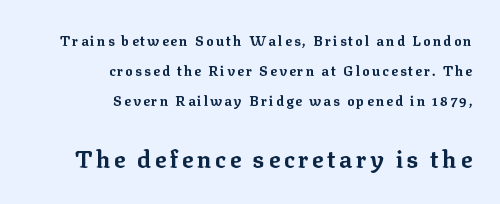
Only glyphs here, with clear space below each row. These lines carry a lot of weight — the face is fully bold. The passage shown stacks its lines with a broad gap. The letters stand straight up with perfectly vertical stems. Note: smaller setting up top, larger setting below. The text block is weighted toward the right margin, trailing off unevenly leftward.
